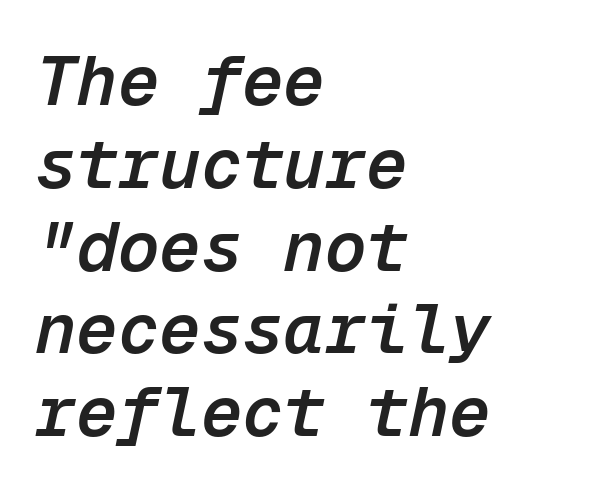
Look at the stroke-to-counter ratio: somewhat heavy, a semibold. The setting favours the left margin, as ordinary paragraphs usually do. The lettering tilts uniformly, giving the passage an italic look. Think of a typewriter: that constant character pitch is what you see here. Letters rest on an invisible, unmarked baseline.
